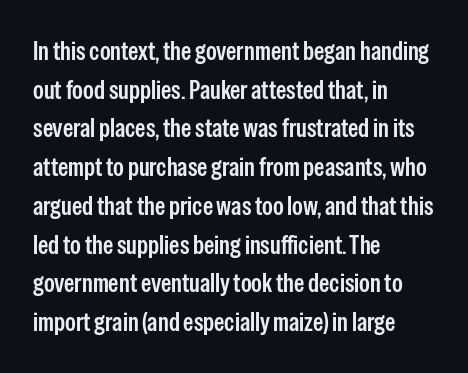
{"italic": "no", "bold": "semi", "underline": "no", "align": "left", "line_spacing": "normal", "line_spacing_ratio": 1.49, "letter_spacing": "normal", "letter_spacing_em": 0.0, "glyph_px": 26}
